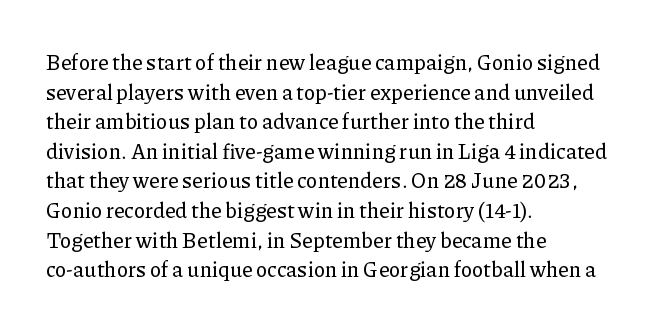
{"italic": "no", "underline": "no", "align": "left", "line_spacing": "normal", "line_spacing_ratio": 1.41, "letter_spacing": "normal", "letter_spacing_em": 0.0, "glyph_px": 21}
